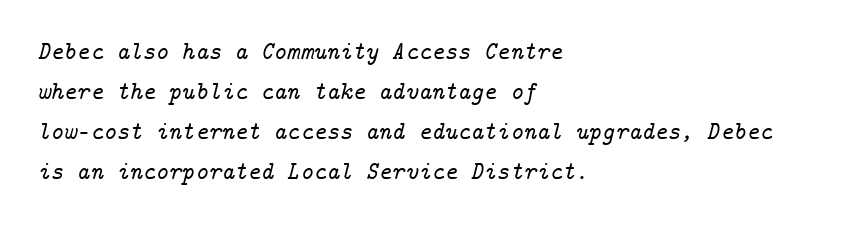
Q: Is the text italic (slanted)? A: Yes, it leans right by about 14 degrees.
Q: Is the text underlined? A: No.
Q: How is the paragraph aligned? A: Left-aligned.
Q: Is the spacing between letters normal or unusually wide? A: Normal.
Q: Is the spacing between lines tight, normal or loose? A: Normal.
